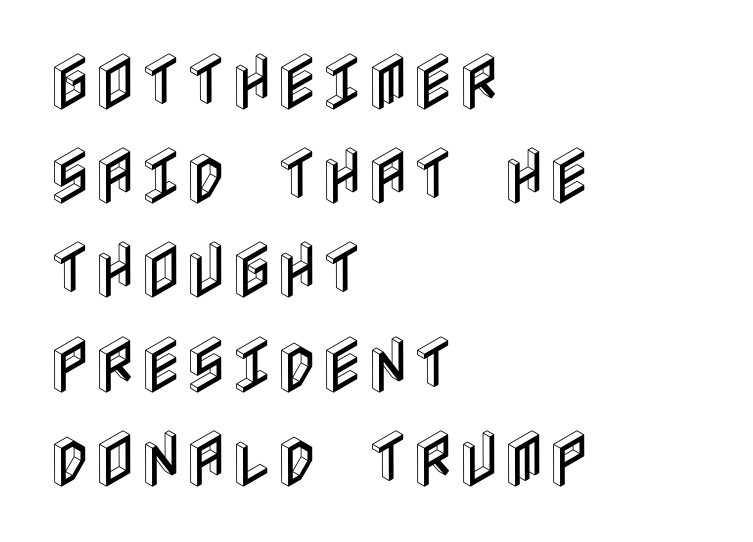
The image shows 62 px condensed type, upright; set left-aligned, normal line spacing (1.52x), normal letter spacing, not underlined; a large x-height.
